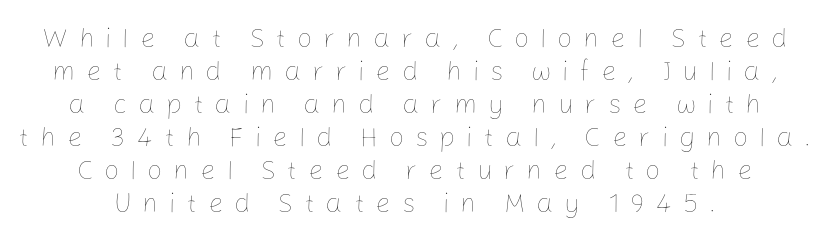
The line texture is sparse and dotted thanks to wide tracking. The font is comparable to plain body text, perhaps lighter. Honestly, there is no underline to notice here at all. Posture: upright roman.
